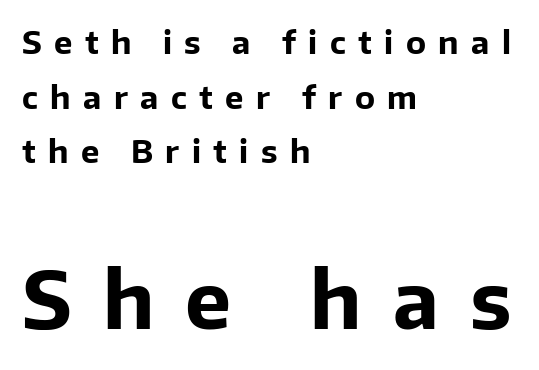
Q: Is the text bold? A: Yes.
Q: Is the text italic (slanted)? A: No, it is upright.
Q: Is the typeface a serif or a sans-serif typeface? A: Sans-serif.
Q: Is the text underlined? A: No.
Q: How is the paragraph aligned? A: Left-aligned.
Q: Is the spacing between letters normal or unusually wide? A: Unusually wide.
Q: Which block of text is set in a larger size, the first (top) or the second (bottom)? A: The second (bottom) one.
Q: Width (condensed, normal, or wide)? A: Normal.
Q: Stroke contrast? A: Low.
Q: x-height? A: Medium.
Q: Monospaced? A: No.
